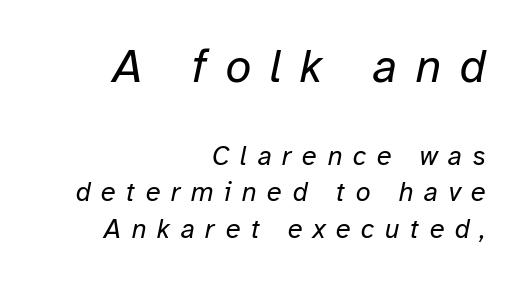
The image shows 47 px regular-weight type, italic (leaning right); set right-aligned, normal line spacing (1.36x), unusually wide letter spacing (+0.39 em), not underlined; the first (top) block is 1.74x larger; low stroke contrast and a medium x-height.
